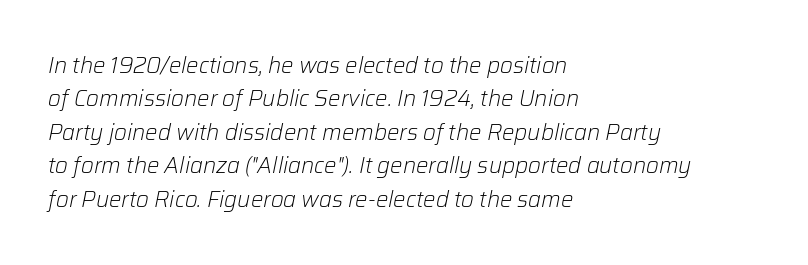
The image shows 22 px text type, italic (leaning right); set left-aligned, normal line spacing (1.52x), normal letter spacing, not underlined.
